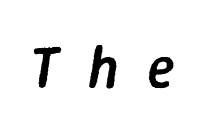
{"italic": "yes", "lean": "right", "slant_degrees": 9, "bold": "semi", "weight": "semibold", "width": "normal", "stroke_contrast": "low", "x_height": "medium", "monospaced": "no", "underline": "no", "letter_spacing": "wide", "letter_spacing_em": 0.49, "glyph_px": 58}
